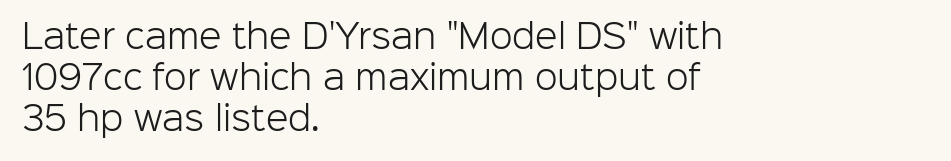
Q: Is the text bold? A: No.
Q: Is the text italic (slanted)? A: No, it is upright.
Q: Is the typeface a serif or a sans-serif typeface? A: Sans-serif.
Q: Is the text underlined? A: No.
Q: How is the paragraph aligned? A: Left-aligned.
Q: Is the spacing between letters normal or unusually wide? A: Normal.
Q: Is the spacing between lines tight, normal or loose? A: Normal.
Q: Width (condensed, normal, or wide)? A: Normal.
Q: Stroke contrast? A: Low.
Q: x-height? A: Medium.
Q: Monospaced? A: No.
